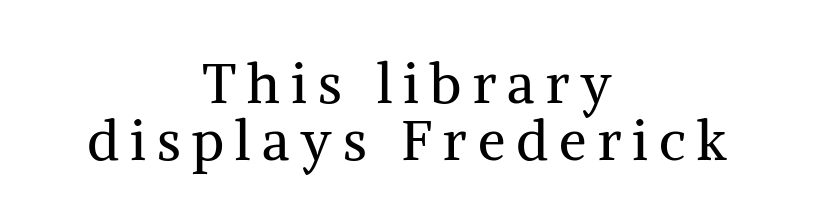
{"serif": "yes", "italic": "no", "bold": "no", "weight": "regular", "width": "normal", "stroke_contrast": "medium", "x_height": "medium", "monospaced": "no", "underline": "no", "align": "center", "line_spacing": "tight", "line_spacing_ratio": 1.04, "letter_spacing": "wide", "letter_spacing_em": 0.2, "glyph_px": 55}
